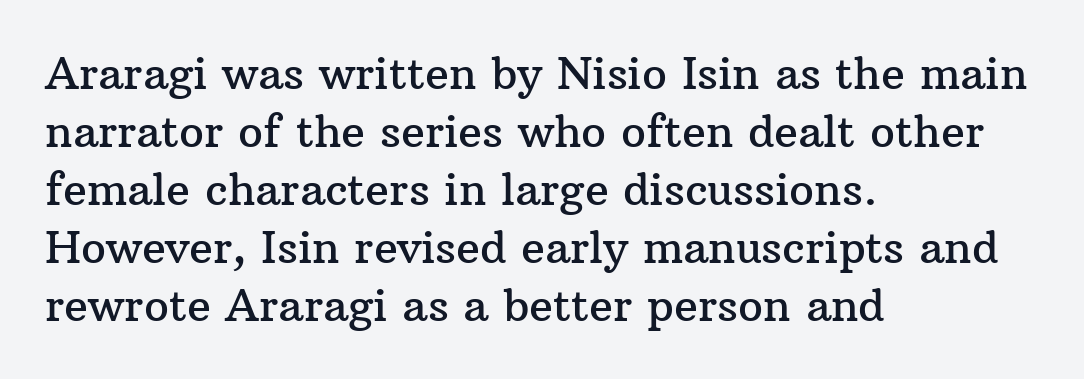
Q: Is the text italic (slanted)? A: No, it is upright.
Q: Is the typeface a serif or a sans-serif typeface? A: Serif.
Q: Is the text underlined? A: No.
Q: How is the paragraph aligned? A: Left-aligned.
Q: Is the spacing between letters normal or unusually wide? A: Normal.
Q: Is the spacing between lines tight, normal or loose? A: Normal.
Q: Width (condensed, normal, or wide)? A: Normal.
Q: Stroke contrast? A: Medium.
Q: x-height? A: Medium.
Q: Monospaced? A: No.
